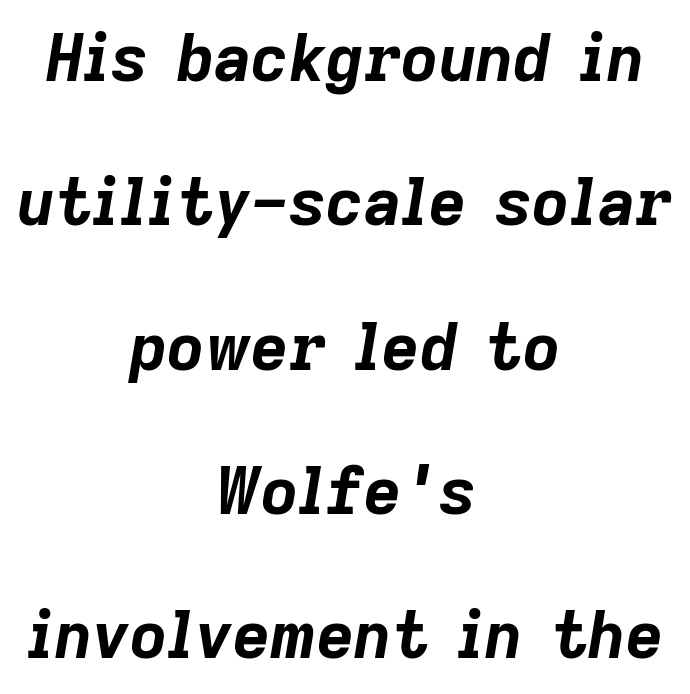
Q: Is the text bold? A: Yes.
Q: Is the text italic (slanted)? A: Yes, it leans right by about 9 degrees.
Q: Is the text underlined? A: No.
Q: How is the paragraph aligned? A: Centered.
Q: Is the spacing between letters normal or unusually wide? A: Normal.
Q: Is the spacing between lines tight, normal or loose? A: Loose.
Q: Width (condensed, normal, or wide)? A: Normal.
Q: Stroke contrast? A: Low.
Q: x-height? A: Medium.
Q: Monospaced? A: No.
